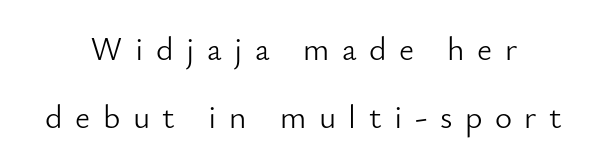
You could fit nearly another row in the gap between these rows. Someone cranked the tracking dial way up on this one. Every stem runs plumb, perpendicular to the baseline. This is not heavy type; no bold has been used. Do the characters align in a grid? No, the font is proportional.
